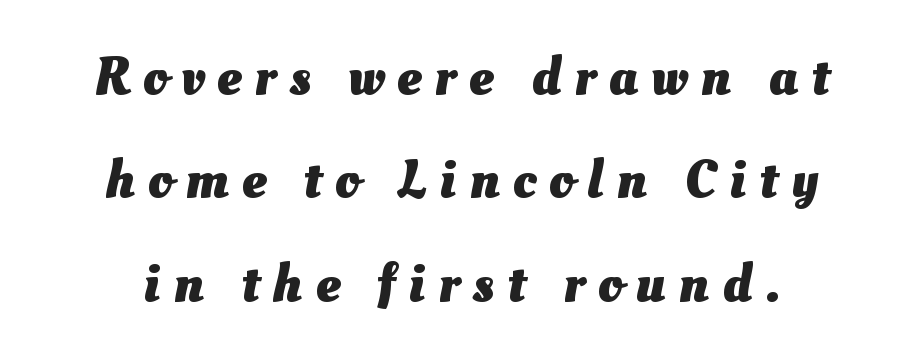
{"bold": "yes", "weight": "heavy", "width": "normal", "stroke_contrast": "medium", "x_height": "small", "monospaced": "no", "underline": "no", "align": "center", "line_spacing_ratio": 1.88, "letter_spacing": "wide", "letter_spacing_em": 0.24, "glyph_px": 55}
